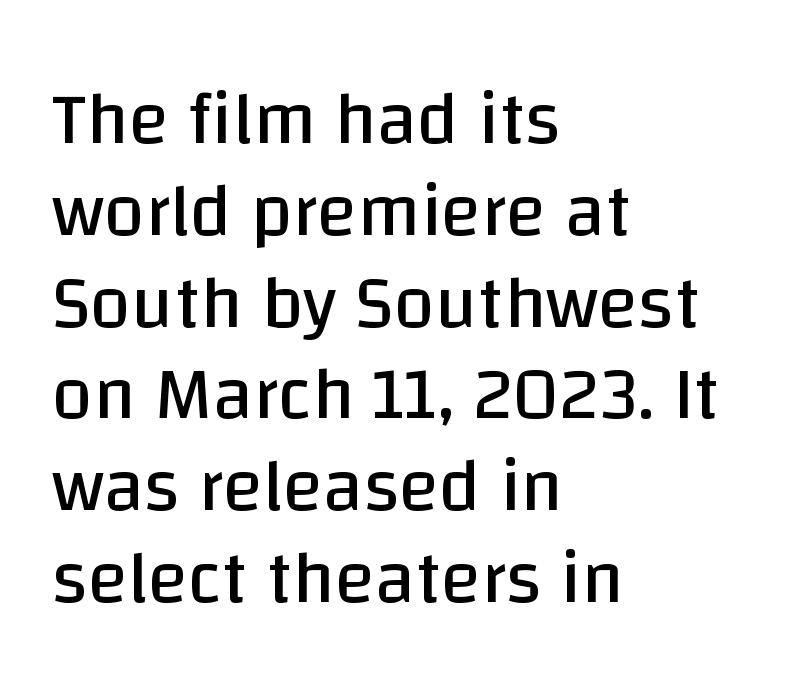
{"serif": "no", "italic": "no", "bold": "no", "weight": "regular", "width": "normal", "stroke_contrast": "low", "x_height": "large", "monospaced": "no", "underline": "no", "align": "left", "line_spacing_ratio": 1.24, "letter_spacing": "normal", "letter_spacing_em": 0.0, "glyph_px": 74}
